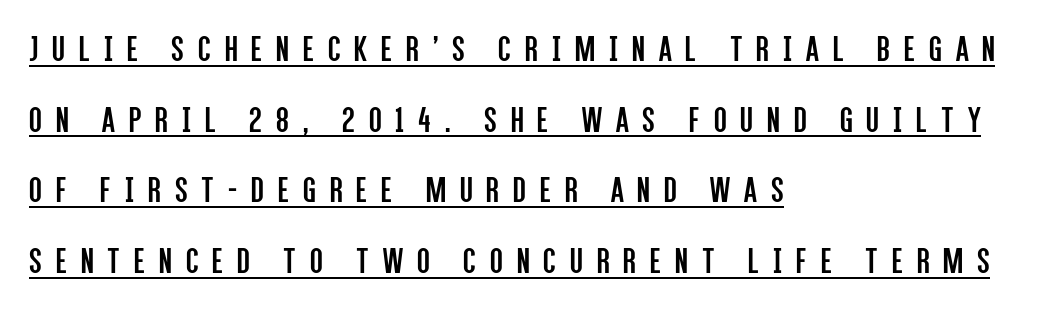
Q: Is the text bold? A: No.
Q: Is the text italic (slanted)? A: No, it is upright.
Q: Is the typeface a serif or a sans-serif typeface? A: Sans-serif.
Q: Is the text underlined? A: Yes.
Q: How is the paragraph aligned? A: Left-aligned.
Q: Is the spacing between letters normal or unusually wide? A: Unusually wide.
Q: Is the spacing between lines tight, normal or loose? A: Loose.
Q: Width (condensed, normal, or wide)? A: Condensed.
Q: Stroke contrast? A: Low.
Q: x-height? A: Large.
Q: Monospaced? A: No.
